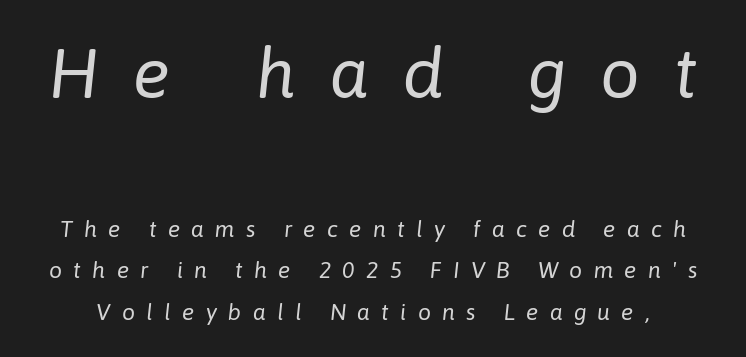
Q: Is the text bold? A: No.
Q: Is the text italic (slanted)? A: Yes, it leans right by about 6 degrees.
Q: Is the text underlined? A: No.
Q: Is the spacing between letters normal or unusually wide? A: Unusually wide.
Q: Which block of text is set in a larger size, the first (top) or the second (bottom)? A: The first (top) one.
Q: Width (condensed, normal, or wide)? A: Normal.
Q: Stroke contrast? A: Low.
Q: x-height? A: Medium.
Q: Monospaced? A: No.
